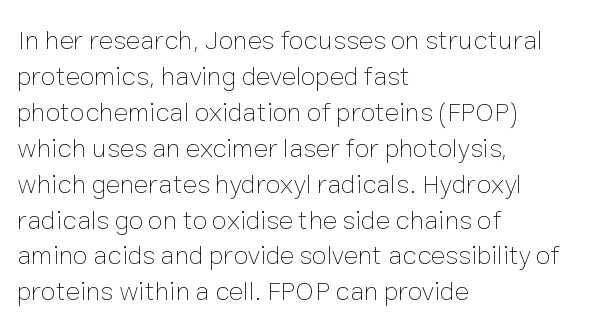
Q: Is the text bold? A: No.
Q: Is the text italic (slanted)? A: No, it is upright.
Q: Is the text underlined? A: No.
Q: How is the paragraph aligned? A: Left-aligned.
Q: Is the spacing between letters normal or unusually wide? A: Normal.
Q: Is the spacing between lines tight, normal or loose? A: Normal.
